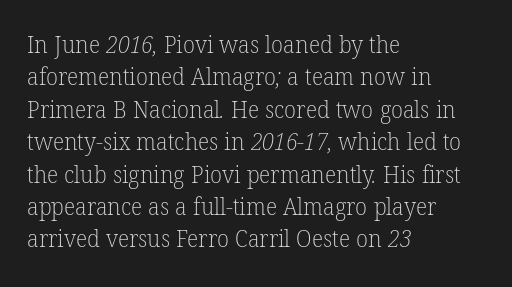
{"bold": "no", "underline": "no", "align": "left", "line_spacing": "normal", "line_spacing_ratio": 1.35, "letter_spacing": "normal", "letter_spacing_em": 0.0, "glyph_px": 24}
